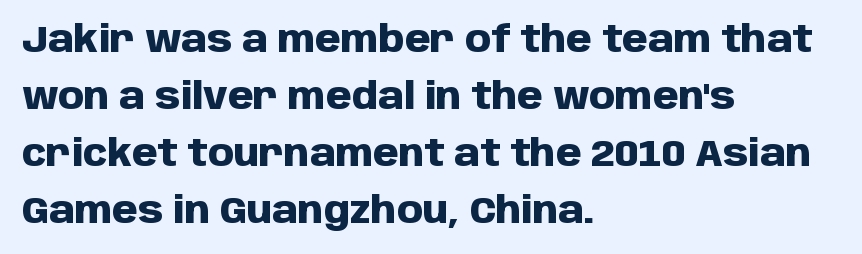
The image shows 37 px heavy sans-serif type, upright; set left-aligned, normal line spacing (1.54x), normal letter spacing, not underlined; low stroke contrast and a large x-height.
